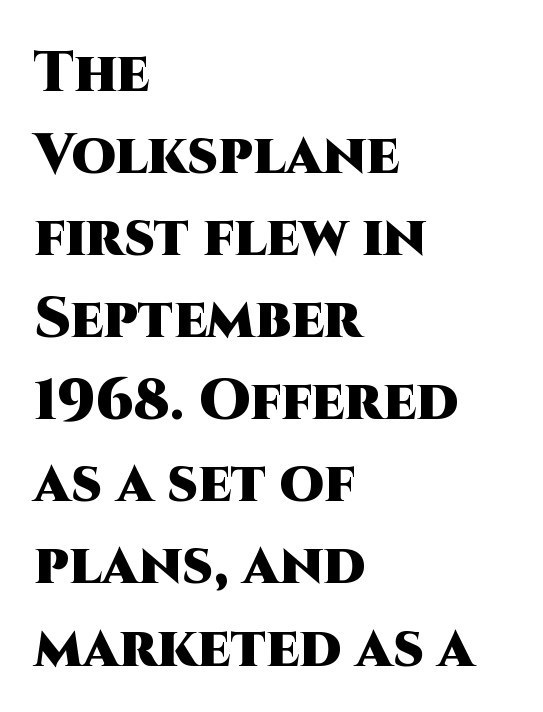
{"serif": "no", "italic": "no", "bold": "yes", "weight": "heavy", "width": "normal", "stroke_contrast": "high", "x_height": "large", "monospaced": "no", "underline": "no", "align": "left", "line_spacing": "normal", "line_spacing_ratio": 1.44, "letter_spacing": "normal", "letter_spacing_em": 0.0, "glyph_px": 57}
